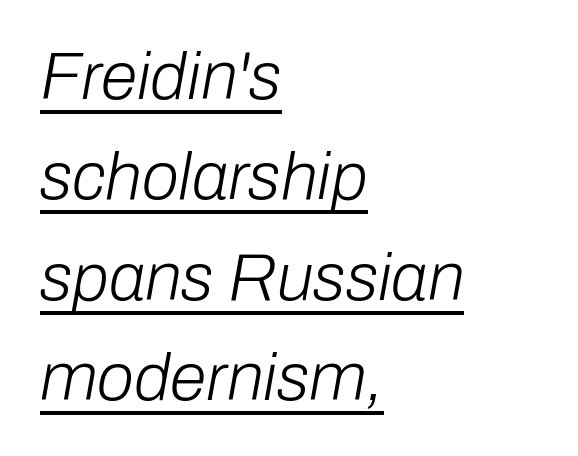
The letterforms sit shoulder to shoulder at normal distance. Reading down the block, your eye returns to a fixed left position each line. Style check: oblique. Does the leading feel generous? No, just average. Looks like regular typesetting: each glyph gets only the width it needs. The characters are drawn with everyday or finer stroke widths.
